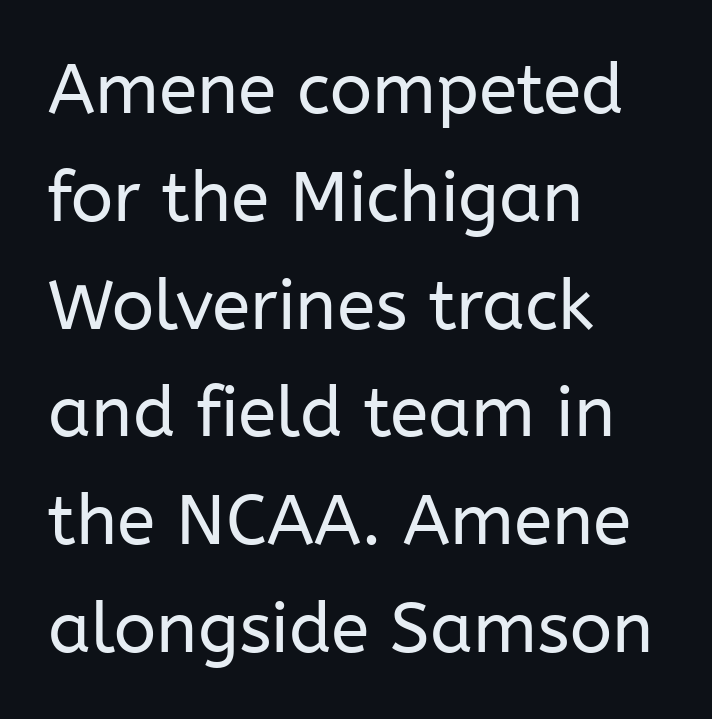
{"serif": "no", "italic": "no", "bold": "no", "weight": "regular", "width": "normal", "stroke_contrast": "low", "x_height": "medium", "monospaced": "no", "underline": "no", "align": "left", "line_spacing": "normal", "line_spacing_ratio": 1.54, "letter_spacing": "normal", "letter_spacing_em": 0.0, "glyph_px": 70}
